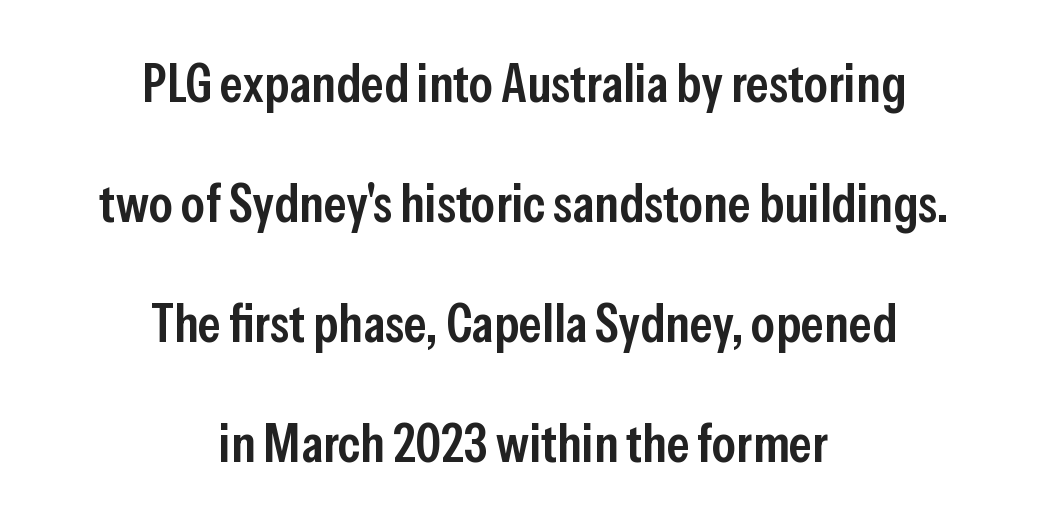
{"serif": "no", "italic": "no", "bold": "semi", "weight": "semibold", "width": "condensed", "stroke_contrast": "low", "x_height": "medium", "monospaced": "no", "underline": "no", "align": "center", "line_spacing": "loose", "line_spacing_ratio": 2.22, "letter_spacing": "normal", "letter_spacing_em": 0.0, "glyph_px": 54}
